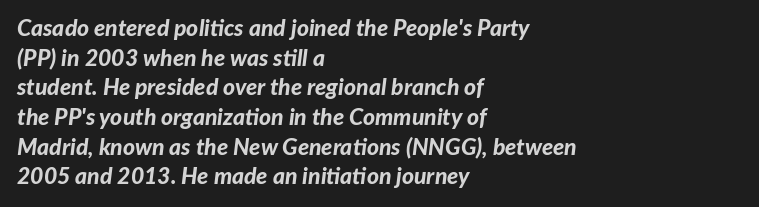
Q: Is the text bold? A: Yes.
Q: Is the text italic (slanted)? A: Yes, it leans right by about 7 degrees.
Q: Is the text underlined? A: No.
Q: How is the paragraph aligned? A: Left-aligned.
Q: Is the spacing between letters normal or unusually wide? A: Normal.
Q: Is the spacing between lines tight, normal or loose? A: Normal.
